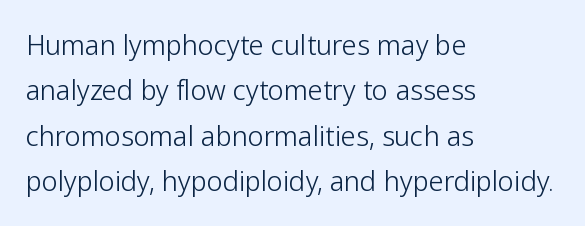
Stem width sits at or under what a default text font uses. Underline: absent. A classic flush-left, rag-right setting is used for this passage. Nope, not italic — everything's standing straight. If you measured baseline to baseline, you'd find a middling distance.
